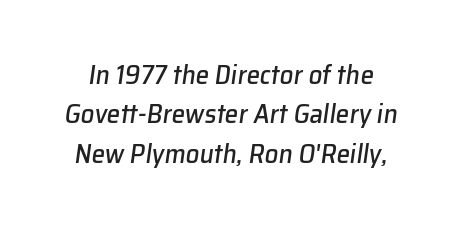
The image shows 27 px text type, italic (leaning right); set normal line spacing (1.46x), normal letter spacing, not underlined.
